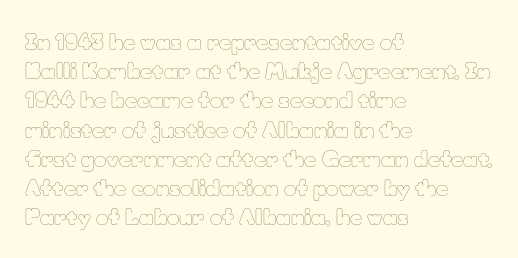
The image shows 21 px text type, upright; set left-aligned, normal line spacing (1.39x), normal letter spacing, not underlined.
